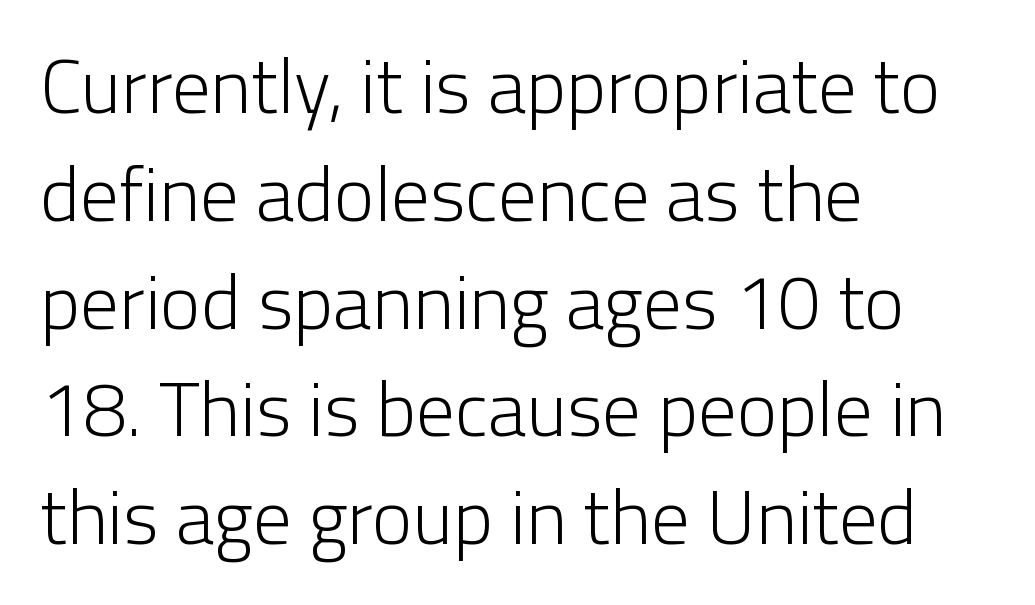
{"serif": "no", "italic": "no", "bold": "no", "weight": "light", "width": "normal", "stroke_contrast": "low", "x_height": "medium", "monospaced": "no", "underline": "no", "align": "left", "line_spacing": "normal", "line_spacing_ratio": 1.4, "letter_spacing": "normal", "letter_spacing_em": 0.0, "glyph_px": 77}
